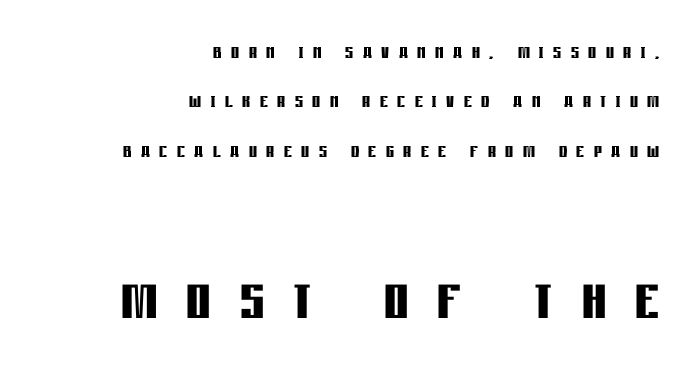
Q: Is the text bold? A: Yes.
Q: Is the text italic (slanted)? A: No, it is upright.
Q: Is the typeface a serif or a sans-serif typeface? A: Sans-serif.
Q: Is the text underlined? A: No.
Q: How is the paragraph aligned? A: Right-aligned.
Q: Is the spacing between letters normal or unusually wide? A: Unusually wide.
Q: Is the spacing between lines tight, normal or loose? A: Loose.
Q: Which block of text is set in a larger size, the first (top) or the second (bottom)? A: The second (bottom) one.
Q: Width (condensed, normal, or wide)? A: Condensed.
Q: Stroke contrast? A: Low.
Q: x-height? A: Large.
Q: Monospaced? A: No.
